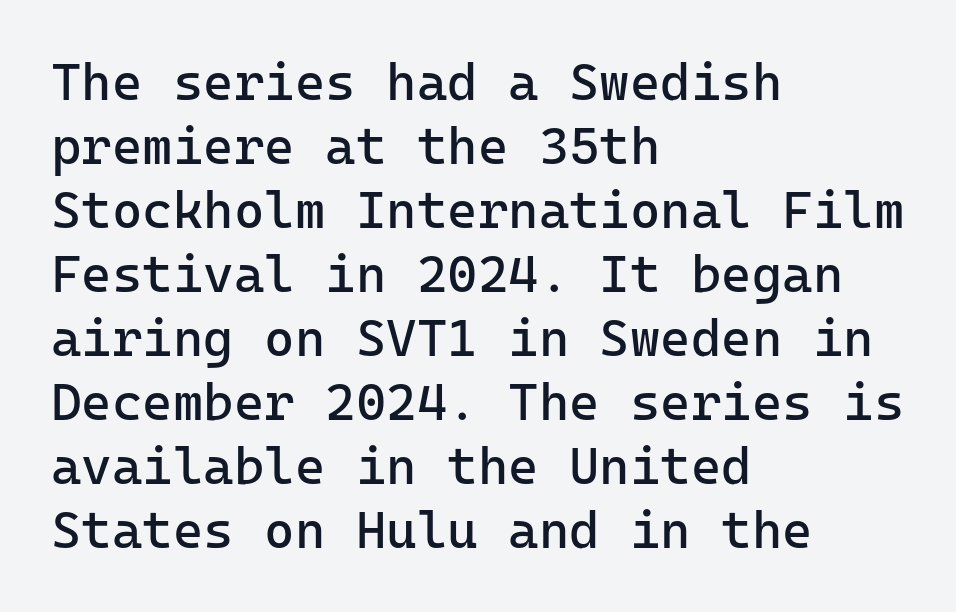
Heaviness? Minimal to ordinary, like unemphasized prose. The specimen reads as upright at a glance. Is this a sans? Yes — the strokes have no serifs. Horizontally, the lines are justified to the leading edge only. Only glyphs here, with clear space below each row.
